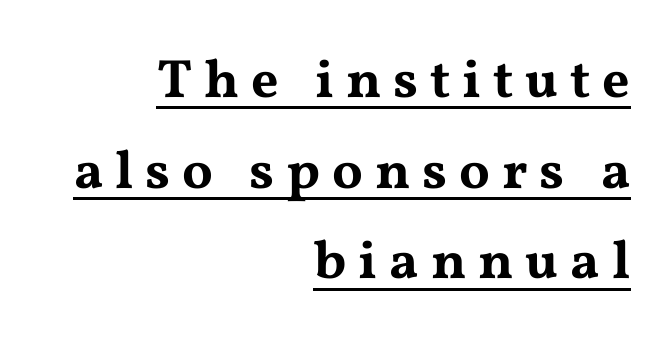
Think of a printed novel: that variable character pitch is what you see here. In terms of posture, this sample is upright. The typesetter chose a ragged-left arrangement here. The glyphs are accompanied by a horizontal stroke just below them. Between one letter and the next there's a generous, obvious gap.
